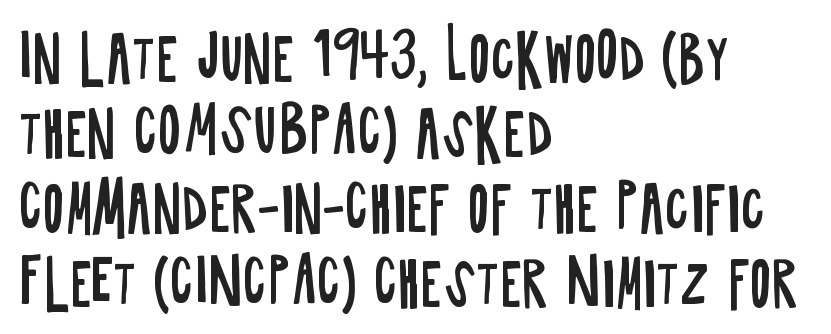
Vertical strokes here are truly vertical. The rendering anchors every line to the left-hand side. This sample has the flowing, uneven cadence of proportional lettering. The passage shown is not bold in any degree. Does the leading feel generous? No, just average.
